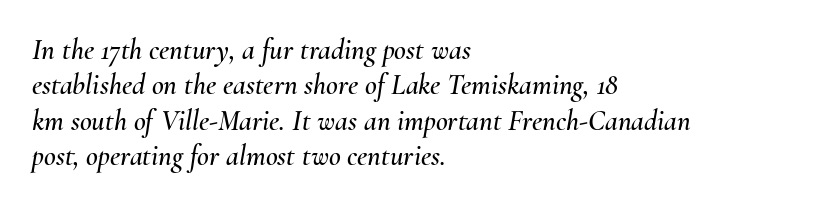
{"italic": "yes", "lean": "right", "slant_degrees": 10, "width": "normal", "stroke_contrast": "medium", "x_height": "small", "monospaced": "no", "underline": "no", "align": "left", "line_spacing_ratio": 1.22, "letter_spacing": "normal", "letter_spacing_em": 0.0, "glyph_px": 29}
